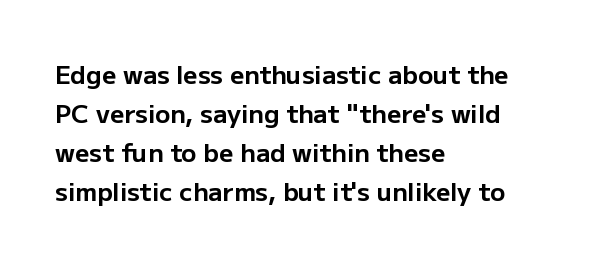
The image shows 25 px bold type, upright; set left-aligned, normal line spacing (1.56x), normal letter spacing, not underlined.
